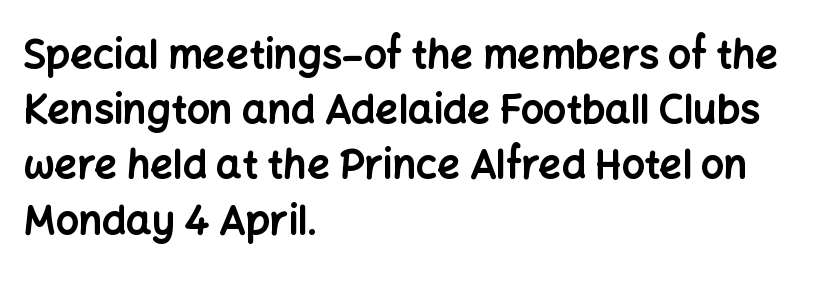
Q: Is the text bold? A: Yes.
Q: Is the text italic (slanted)? A: No, it is upright.
Q: Is the typeface a serif or a sans-serif typeface? A: Sans-serif.
Q: Is the text underlined? A: No.
Q: How is the paragraph aligned? A: Left-aligned.
Q: Is the spacing between letters normal or unusually wide? A: Normal.
Q: Is the spacing between lines tight, normal or loose? A: Normal.
Q: Width (condensed, normal, or wide)? A: Normal.
Q: Stroke contrast? A: Low.
Q: x-height? A: Medium.
Q: Monospaced? A: No.
